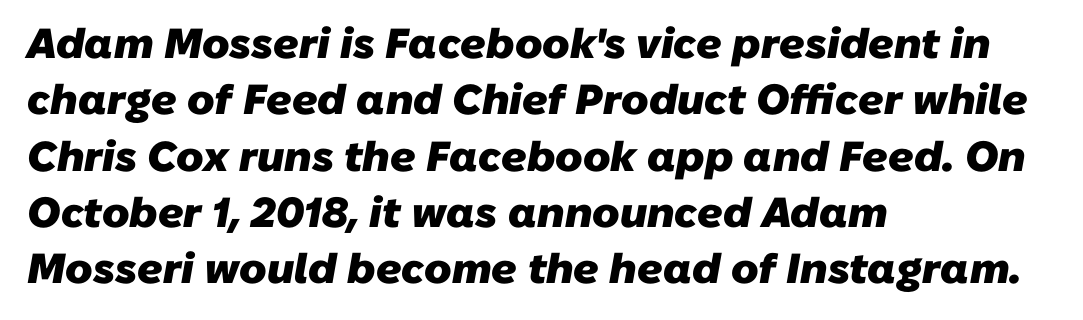
The image shows 42 px heavy sans-serif type; set left-aligned, normal line spacing (1.34x), normal letter spacing, not underlined; low stroke contrast and a medium x-height.
